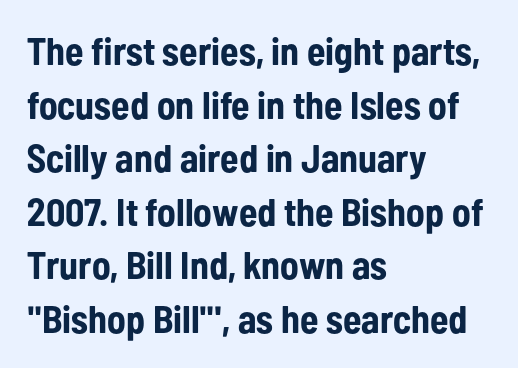
{"serif": "no", "italic": "no", "bold": "yes", "weight": "bold", "width": "condensed", "stroke_contrast": "low", "x_height": "medium", "monospaced": "no", "underline": "no", "align": "left", "line_spacing": "normal", "line_spacing_ratio": 1.41, "letter_spacing": "normal", "letter_spacing_em": 0.0, "glyph_px": 38}
